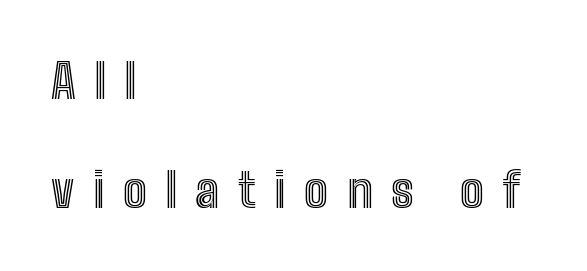
Descenders are the only things crossing below the line. A student would call this left alignment; a typographer would say flush left, rag right. Here the glyphs are tracked loosely, breaking word shapes into spaced letters. Reading down the column, the eye jumps a long way to each next line.
